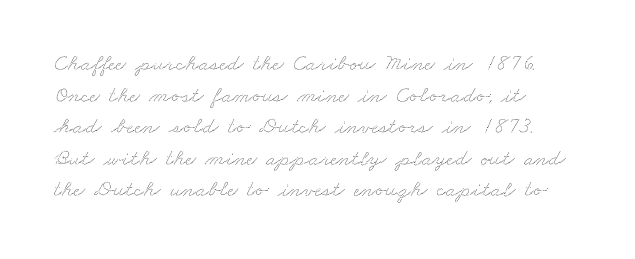
The image shows 23 px text type; set left-aligned, normal line spacing (1.37x), normal letter spacing, not underlined.
